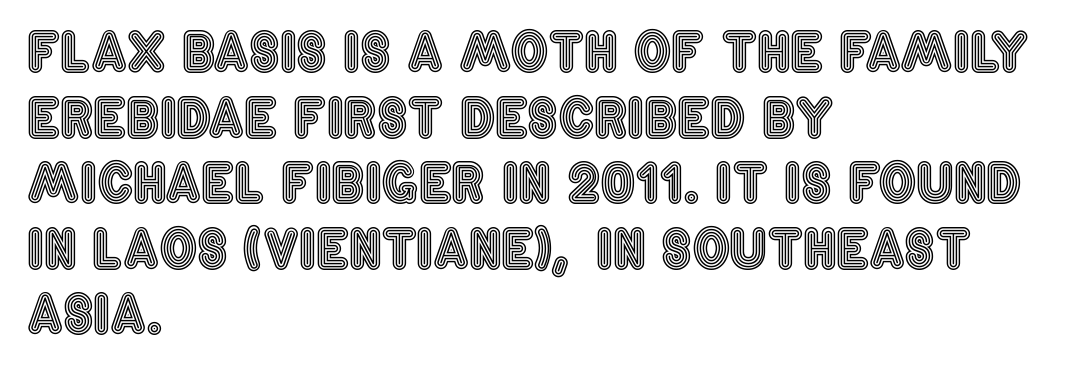
{"italic": "no", "width": "condensed", "x_height": "large", "monospaced": "no", "underline": "no", "align": "left", "line_spacing": "normal", "line_spacing_ratio": 1.26, "letter_spacing": "normal", "letter_spacing_em": 0.0, "glyph_px": 52}
